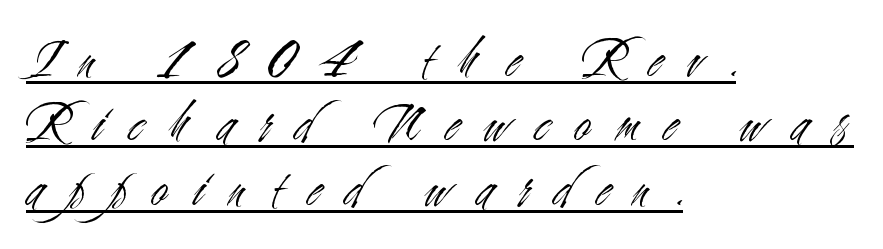
{"serif": "no", "bold": "no", "weight": "light", "width": "condensed", "stroke_contrast": "medium", "x_height": "small", "monospaced": "no", "underline": "yes", "align": "left", "line_spacing": "tight", "line_spacing_ratio": 1.13, "letter_spacing": "wide", "letter_spacing_em": 0.46, "glyph_px": 57}
